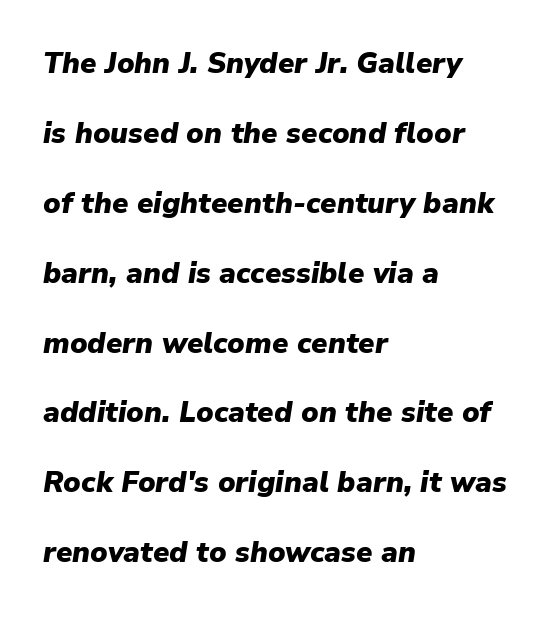
Q: Is the text bold? A: Yes.
Q: Is the text italic (slanted)? A: Yes, it leans right by about 9 degrees.
Q: Is the text underlined? A: No.
Q: How is the paragraph aligned? A: Left-aligned.
Q: Is the spacing between letters normal or unusually wide? A: Normal.
Q: Is the spacing between lines tight, normal or loose? A: Loose.
Q: Width (condensed, normal, or wide)? A: Normal.
Q: Stroke contrast? A: Low.
Q: x-height? A: Medium.
Q: Monospaced? A: No.
